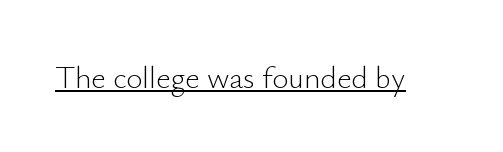
{"serif": "no", "italic": "no", "bold": "no", "weight": "light", "width": "normal", "stroke_contrast": "low", "x_height": "small", "monospaced": "no", "underline": "yes", "letter_spacing": "normal", "letter_spacing_em": 0.0, "glyph_px": 31}
